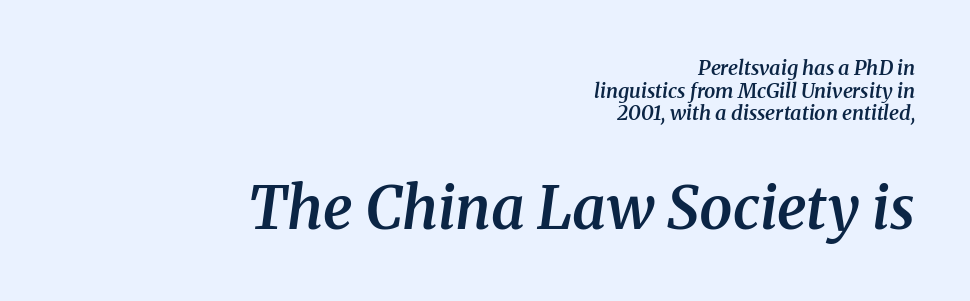
The image shows 59 px semibold serif type, italic (leaning right); set right-aligned, tight line spacing (1.13x), normal letter spacing, not underlined; the second (bottom) block is 2.95x larger; medium stroke contrast and a medium x-height.
